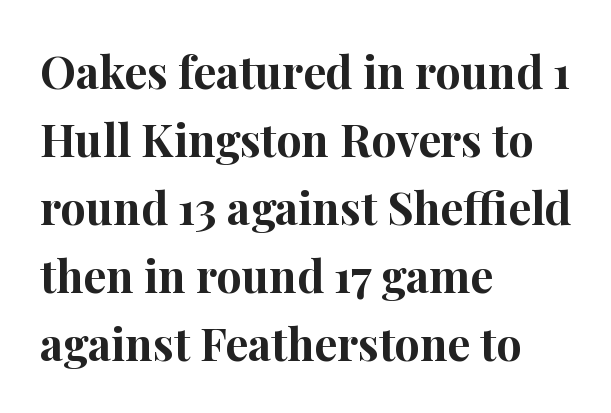
Teacher's note: observe the even left margin — that is flush-left alignment. Unlike italic type, these characters show no tilt at all. Compared with an ordinary text face, these strokes are far heavier — a full bold. The font family rendered here belongs to the serif group. This sample has the flowing, uneven cadence of proportional lettering.
